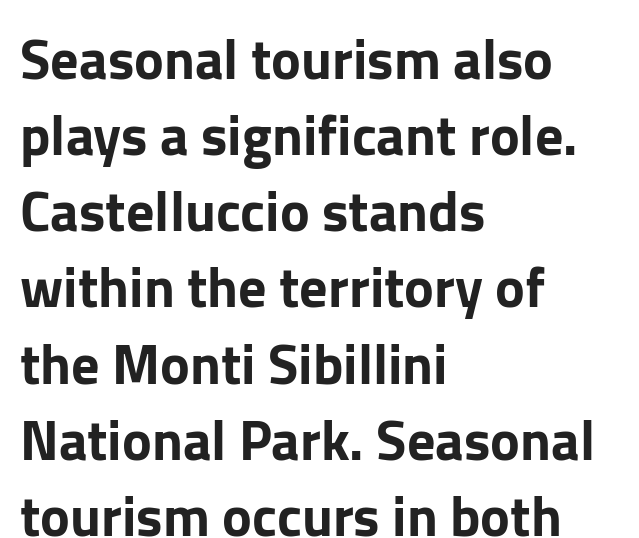
The image shows 56 px sans-serif type, upright; set left-aligned, normal line spacing (1.36x), normal letter spacing, not underlined; low stroke contrast and a medium x-height.
